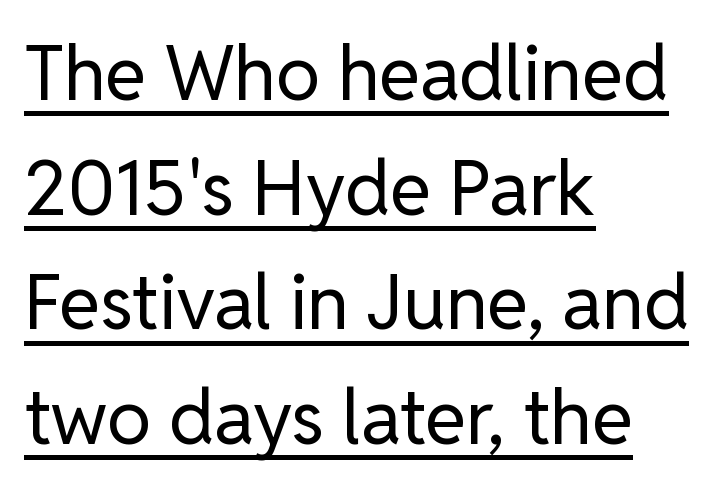
Q: Is the text bold? A: No.
Q: Is the text italic (slanted)? A: No, it is upright.
Q: Is the typeface a serif or a sans-serif typeface? A: Sans-serif.
Q: Is the text underlined? A: Yes.
Q: How is the paragraph aligned? A: Left-aligned.
Q: Is the spacing between letters normal or unusually wide? A: Normal.
Q: Is the spacing between lines tight, normal or loose? A: Normal.
Q: Width (condensed, normal, or wide)? A: Normal.
Q: Stroke contrast? A: Low.
Q: x-height? A: Medium.
Q: Monospaced? A: No.
